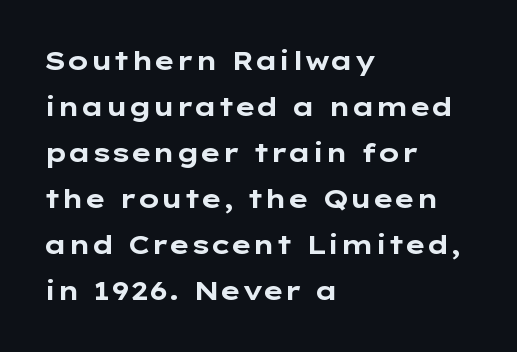
The image shows 26 px bold type, upright; set left-aligned, line spacing 1.77x, normal letter spacing, not underlined.
